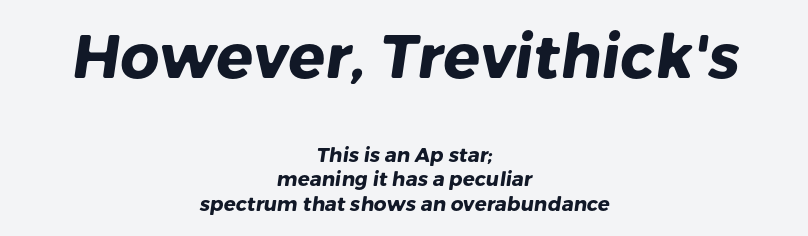
The image shows 61 px heavy sans-serif type; set centered, line spacing 1.23x, normal letter spacing, not underlined; the first (top) block is 3.05x larger; low stroke contrast and a medium x-height.
